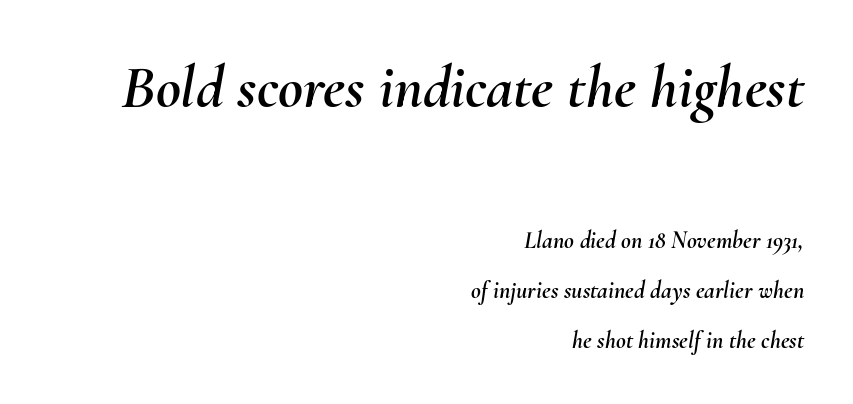
{"italic": "yes", "lean": "right", "slant_degrees": 10, "width": "normal", "stroke_contrast": "medium", "x_height": "small", "monospaced": "no", "underline": "no", "align": "right", "line_spacing": "loose", "line_spacing_ratio": 2.08, "letter_spacing": "normal", "letter_spacing_em": 0.0, "larger_block": "first", "size_ratio": 2.54, "glyph_px": 61}
